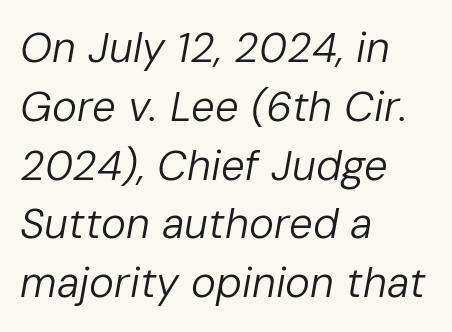
Q: Is the text bold? A: No.
Q: Is the text italic (slanted)? A: Yes, it leans right by about 10 degrees.
Q: Is the text underlined? A: No.
Q: How is the paragraph aligned? A: Left-aligned.
Q: Is the spacing between letters normal or unusually wide? A: Normal.
Q: Is the spacing between lines tight, normal or loose? A: Normal.
Q: Width (condensed, normal, or wide)? A: Normal.
Q: Stroke contrast? A: Low.
Q: x-height? A: Medium.
Q: Monospaced? A: No.
